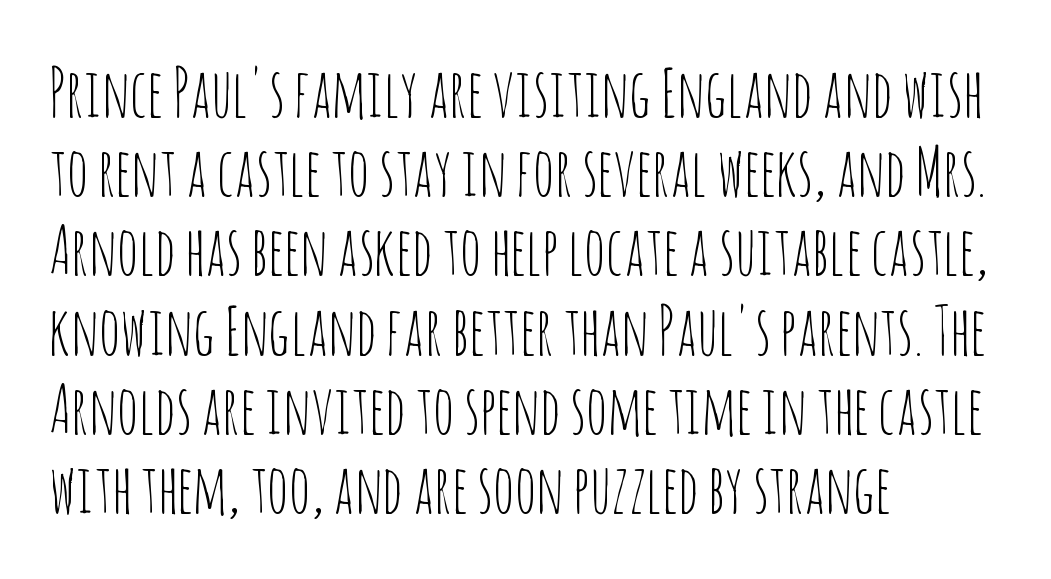
{"serif": "no", "italic": "no", "bold": "no", "weight": "thin", "width": "condensed", "stroke_contrast": "low", "x_height": "large", "monospaced": "no", "underline": "no", "align": "left", "line_spacing_ratio": 1.2, "letter_spacing": "normal", "letter_spacing_em": 0.0, "glyph_px": 66}
